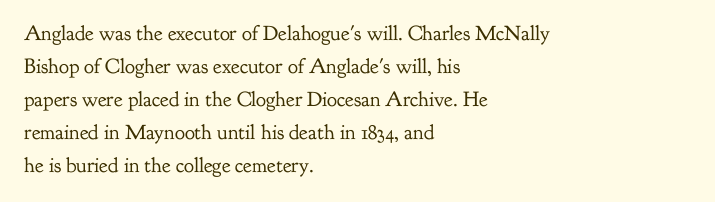
Q: Is the text bold? A: No.
Q: Is the text italic (slanted)? A: No, it is upright.
Q: Is the text underlined? A: No.
Q: How is the paragraph aligned? A: Left-aligned.
Q: Is the spacing between letters normal or unusually wide? A: Normal.
Q: Is the spacing between lines tight, normal or loose? A: Normal.
